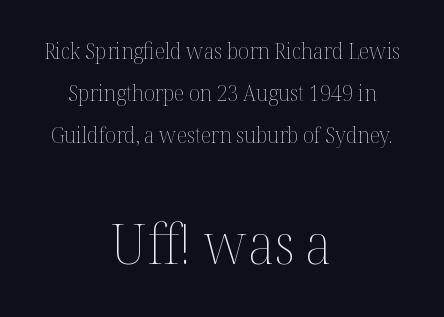
The image shows 55 px thin type, upright; set centered, loose line spacing (1.91x), normal letter spacing, not underlined; the second (bottom) block is 2.5x larger; medium stroke contrast and a medium x-height.
